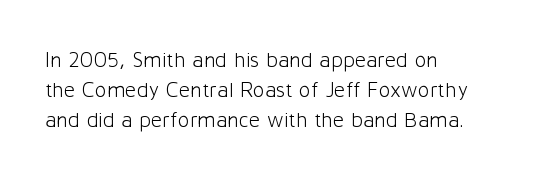
{"italic": "no", "bold": "no", "underline": "no", "align": "left", "line_spacing": "normal", "line_spacing_ratio": 1.37, "letter_spacing": "normal", "letter_spacing_em": 0.0, "glyph_px": 22}
